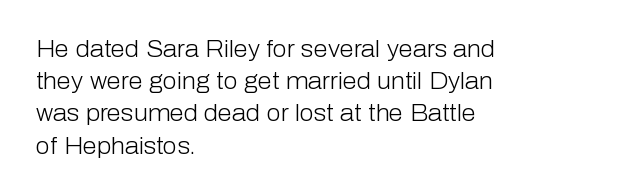
The image shows 23 px text type, upright; set left-aligned, normal line spacing (1.4x), normal letter spacing, not underlined.
